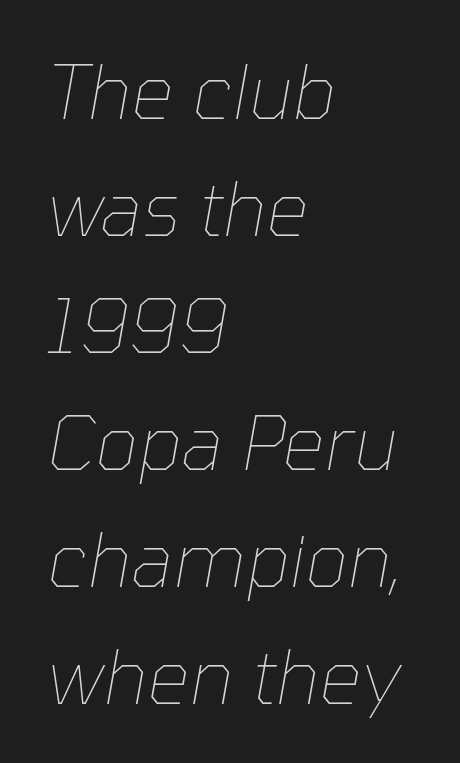
{"italic": "yes", "lean": "right", "slant_degrees": 10, "bold": "no", "weight": "thin", "width": "normal", "stroke_contrast": "low", "x_height": "medium", "monospaced": "no", "underline": "no", "align": "left", "line_spacing": "normal", "line_spacing_ratio": 1.56, "letter_spacing": "normal", "letter_spacing_em": 0.0, "glyph_px": 75}
